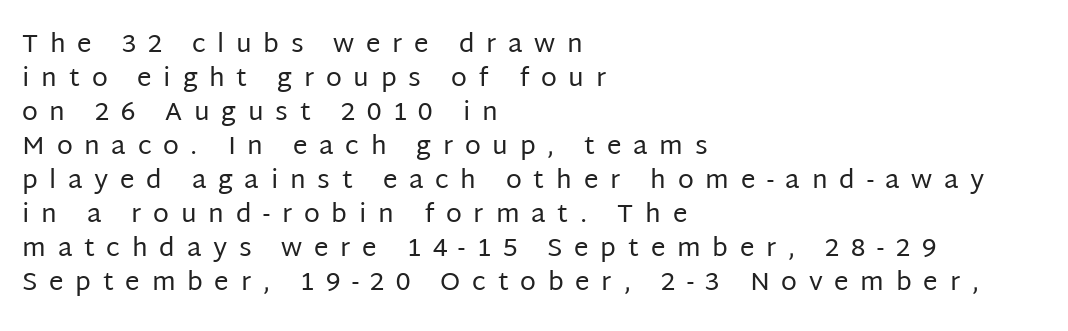
The image shows 26 px text type, upright; set left-aligned, normal line spacing (1.31x), unusually wide letter spacing (+0.45 em), not underlined.
